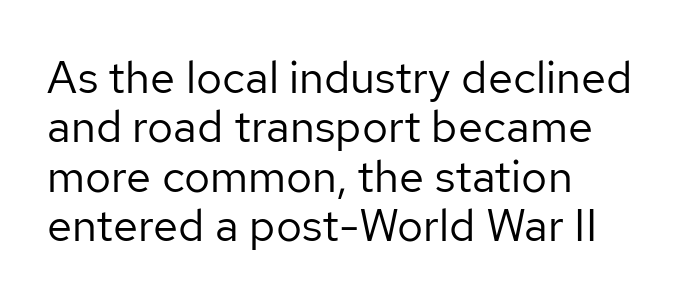
Q: Is the text bold? A: No.
Q: Is the text italic (slanted)? A: No, it is upright.
Q: Is the typeface a serif or a sans-serif typeface? A: Sans-serif.
Q: Is the text underlined? A: No.
Q: How is the paragraph aligned? A: Left-aligned.
Q: Is the spacing between letters normal or unusually wide? A: Normal.
Q: Is the spacing between lines tight, normal or loose? A: Tight.
Q: Width (condensed, normal, or wide)? A: Normal.
Q: Stroke contrast? A: Low.
Q: x-height? A: Medium.
Q: Monospaced? A: No.
